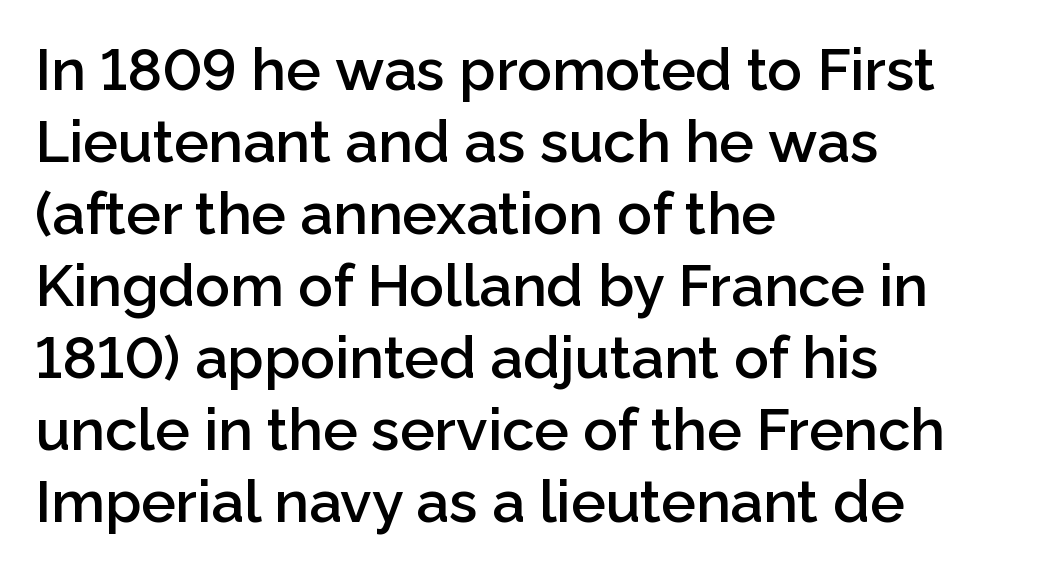
A clean baseline with only descenders dipping below it. No extra tracking has been applied to these lines. Think of a printed novel: that variable character pitch is what you see here. The rendering uses a semibold face; strokes are thickened but not to full bold. Regarding serifs, this sample does without them.
